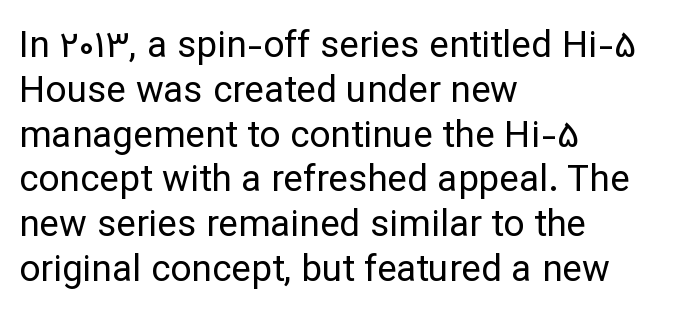
{"serif": "no", "italic": "no", "bold": "no", "weight": "regular", "width": "normal", "stroke_contrast": "low", "x_height": "medium", "monospaced": "no", "underline": "no", "align": "left", "line_spacing_ratio": 1.21, "letter_spacing": "normal", "letter_spacing_em": 0.0, "glyph_px": 37}
